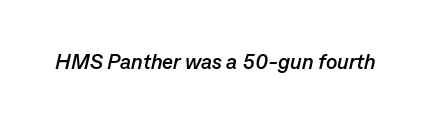
Looking at the ascenders, they clearly lean. The zone under the glyphs is completely vacant. There is no visible air inserted between adjacent glyphs. Pretty heavy lettering here — definitely bold.
